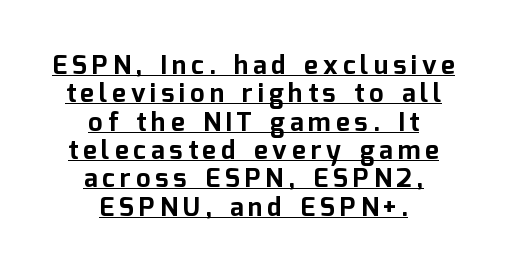
The image shows 26 px bold type, upright; set centered, tight line spacing (1.09x), underlined.
